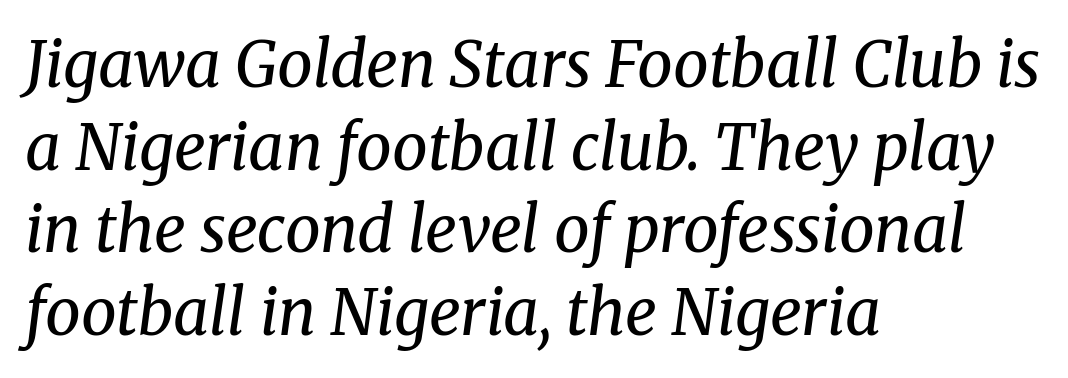
Summary of vertical rhythm: regular, with standard interline spacing. Each letter keeps its own natural width here, so spacing adapts to shape. Plain, unruled lines of type. Does the type have serifs? Yes, each stem ends in a small foot.
